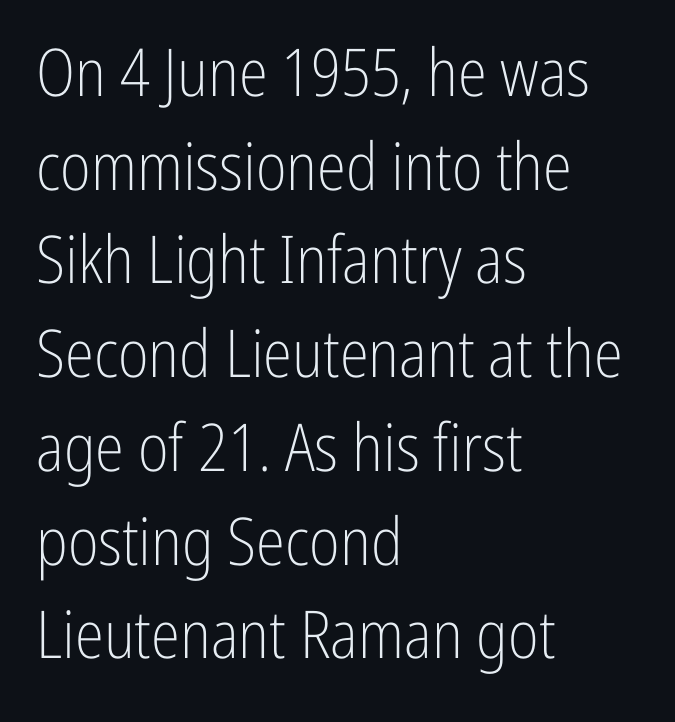
{"serif": "no", "italic": "no", "bold": "no", "weight": "light", "width": "condensed", "stroke_contrast": "low", "x_height": "medium", "monospaced": "no", "underline": "no", "align": "left", "line_spacing": "normal", "line_spacing_ratio": 1.42, "letter_spacing": "normal", "letter_spacing_em": 0.0, "glyph_px": 66}
